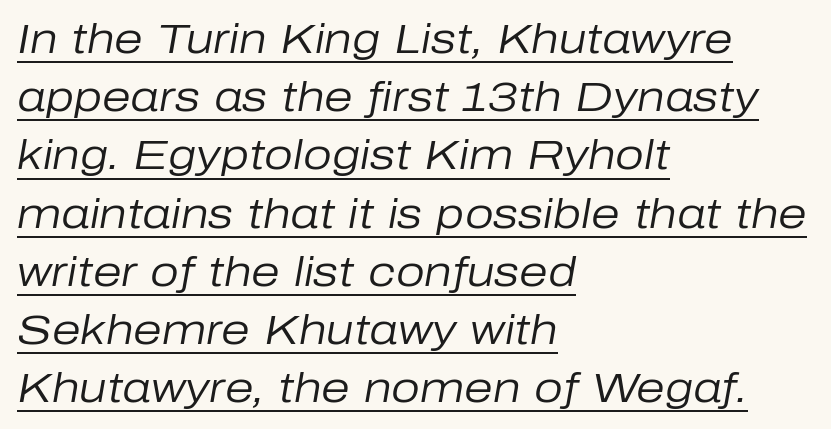
The image shows 41 px regular-weight type, italic (leaning right); set left-aligned, normal line spacing (1.42x), normal letter spacing, underlined; low stroke contrast and a medium x-height.
